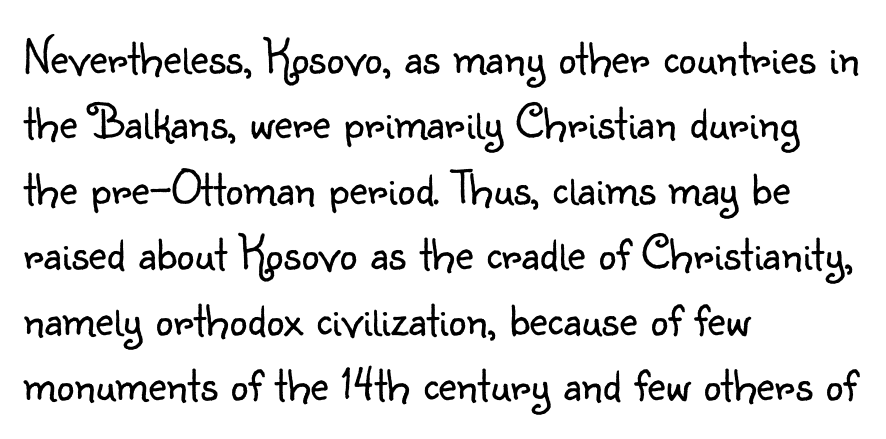
Does the leading feel generous? No, just average. How are the letters spaced? Ordinarily, with no added tracking. To sum up the face: it is a sans, with no serifs. These lines stack with their left ends in a neat column. Looks like regular typesetting: each glyph gets only the width it needs.
